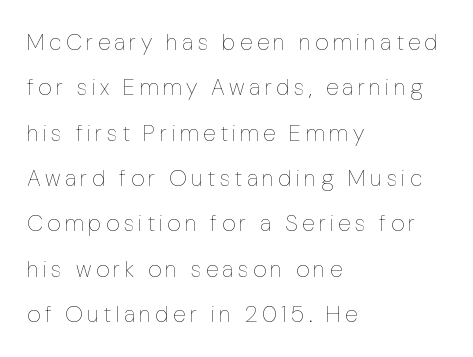
{"italic": "no", "bold": "no", "underline": "no", "align": "left", "line_spacing": "loose", "line_spacing_ratio": 1.97, "glyph_px": 23}
